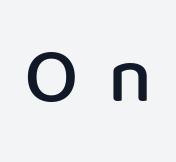
{"serif": "no", "italic": "no", "bold": "semi", "weight": "semibold", "width": "normal", "stroke_contrast": "low", "x_height": "medium", "monospaced": "no", "underline": "no", "letter_spacing": "wide", "letter_spacing_em": 0.37, "glyph_px": 79}
